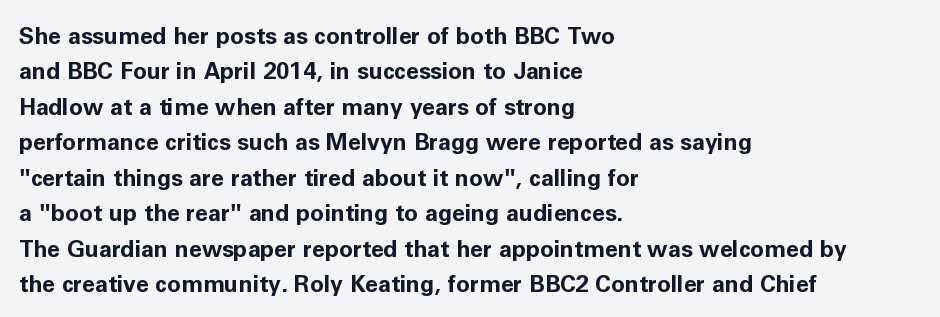
The image shows 23 px bold type, upright; set left-aligned, normal line spacing (1.54x), normal letter spacing, not underlined.
